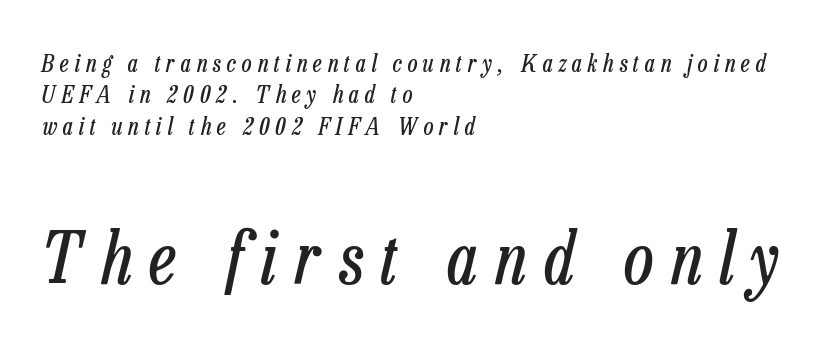
Q: Is the text bold? A: No.
Q: Is the text italic (slanted)? A: Yes, it leans right by about 13 degrees.
Q: Is the text underlined? A: No.
Q: How is the paragraph aligned? A: Left-aligned.
Q: Is the spacing between letters normal or unusually wide? A: Unusually wide.
Q: Is the spacing between lines tight, normal or loose? A: Normal.
Q: Which block of text is set in a larger size, the first (top) or the second (bottom)? A: The second (bottom) one.
Q: Width (condensed, normal, or wide)? A: Condensed.
Q: Stroke contrast? A: Low.
Q: x-height? A: Medium.
Q: Monospaced? A: No.
